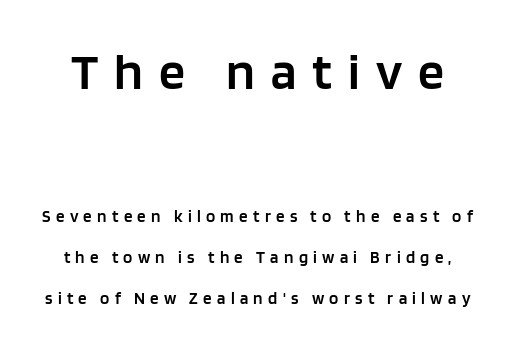
Observe the wide spacing: letters keep a clear distance from each other. Is this a sans? Yes — the strokes have no serifs. Size hierarchy here favors the leading block over the trailing one. The rendering uses natural spacing where letterforms have individual widths. Airy leading. The baseline area is clear.
